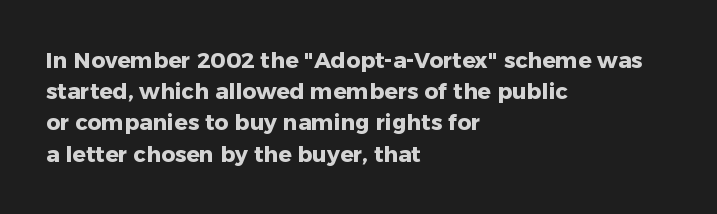
The image shows 22 px bold type, upright; set left-aligned, normal line spacing (1.42x), normal letter spacing, not underlined.
